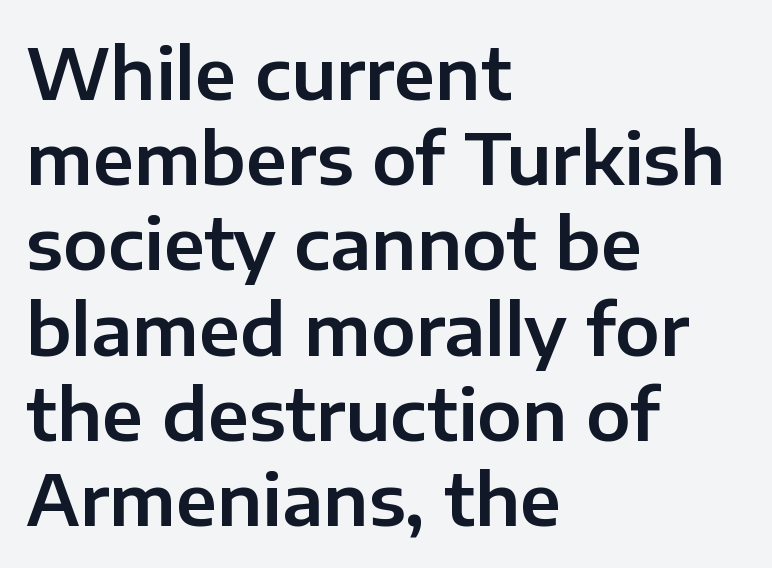
Q: Is the text italic (slanted)? A: No, it is upright.
Q: Is the typeface a serif or a sans-serif typeface? A: Sans-serif.
Q: Is the text underlined? A: No.
Q: How is the paragraph aligned? A: Left-aligned.
Q: Is the spacing between letters normal or unusually wide? A: Normal.
Q: Width (condensed, normal, or wide)? A: Normal.
Q: Stroke contrast? A: Low.
Q: x-height? A: Medium.
Q: Monospaced? A: No.
